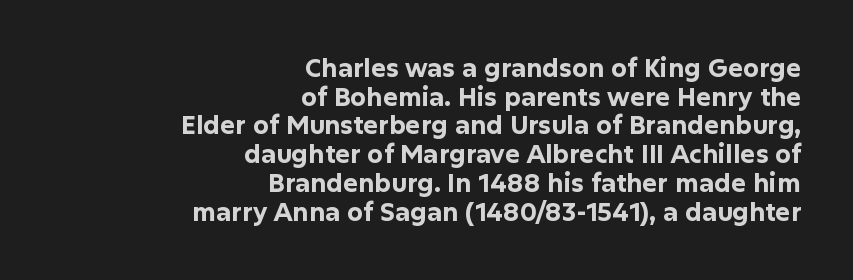
Q: Is the text bold? A: Yes.
Q: Is the text italic (slanted)? A: No, it is upright.
Q: Is the text underlined? A: No.
Q: How is the paragraph aligned? A: Right-aligned.
Q: Is the spacing between letters normal or unusually wide? A: Normal.
Q: Is the spacing between lines tight, normal or loose? A: Tight.
